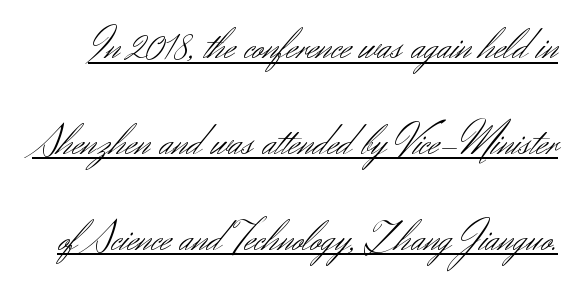
Q: Is the text bold? A: No.
Q: Is the text italic (slanted)? A: Yes.
Q: Is the typeface a serif or a sans-serif typeface? A: Sans-serif.
Q: Is the text underlined? A: Yes.
Q: Is the spacing between letters normal or unusually wide? A: Normal.
Q: Is the spacing between lines tight, normal or loose? A: Loose.
Q: Width (condensed, normal, or wide)? A: Normal.
Q: Stroke contrast? A: Medium.
Q: x-height? A: Small.
Q: Monospaced? A: No.
